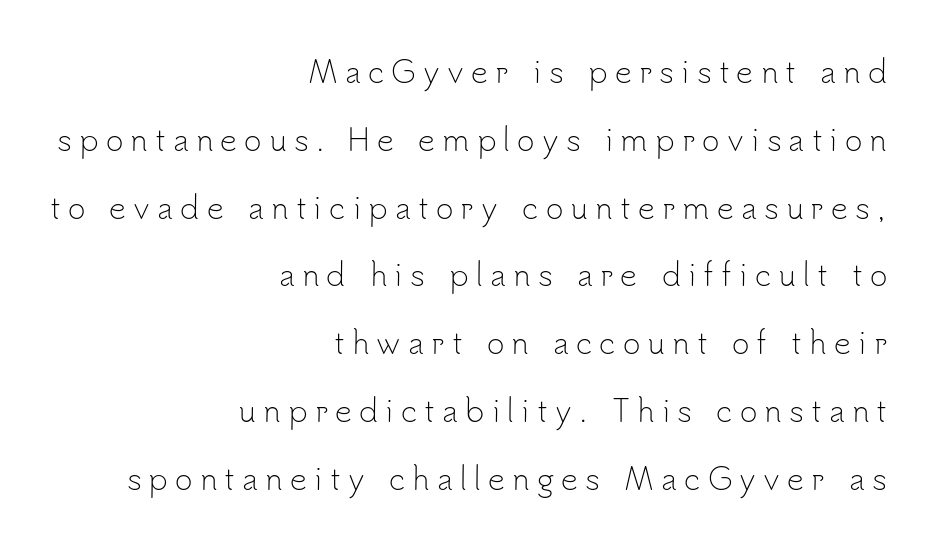
{"serif": "no", "italic": "no", "bold": "no", "weight": "light", "width": "normal", "stroke_contrast": "low", "x_height": "small", "monospaced": "no", "underline": "no", "align": "right", "line_spacing": "loose", "line_spacing_ratio": 2.26, "letter_spacing": "wide", "letter_spacing_em": 0.24, "glyph_px": 30}
